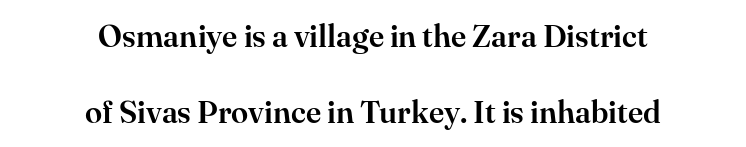
Q: Is the text italic (slanted)? A: No, it is upright.
Q: Is the typeface a serif or a sans-serif typeface? A: Serif.
Q: Is the text underlined? A: No.
Q: How is the paragraph aligned? A: Centered.
Q: Is the spacing between letters normal or unusually wide? A: Normal.
Q: Is the spacing between lines tight, normal or loose? A: Loose.
Q: Width (condensed, normal, or wide)? A: Normal.
Q: Stroke contrast? A: High.
Q: x-height? A: Small.
Q: Monospaced? A: No.
